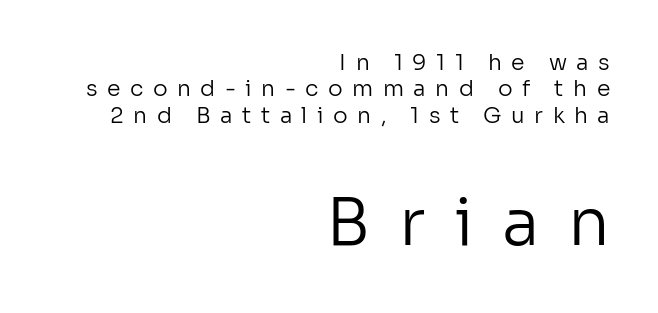
The image shows 66 px regular-weight sans-serif type, upright; set right-aligned, line spacing 1.2x, unusually wide letter spacing (+0.43 em), not underlined; the second (bottom) block is 3.0x larger; low stroke contrast and a medium x-height.
